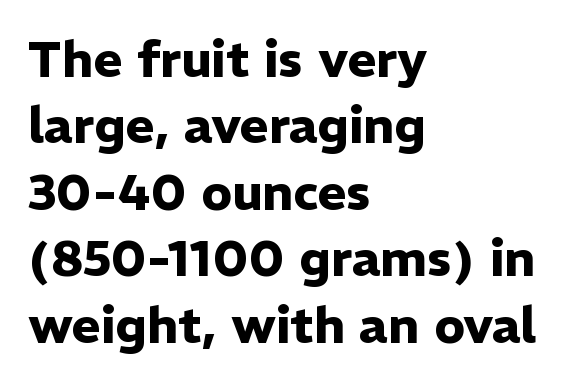
{"serif": "no", "italic": "no", "bold": "yes", "weight": "heavy", "width": "normal", "stroke_contrast": "low", "x_height": "medium", "monospaced": "no", "underline": "no", "align": "left", "line_spacing": "normal", "line_spacing_ratio": 1.33, "letter_spacing": "normal", "letter_spacing_em": 0.0, "glyph_px": 50}
